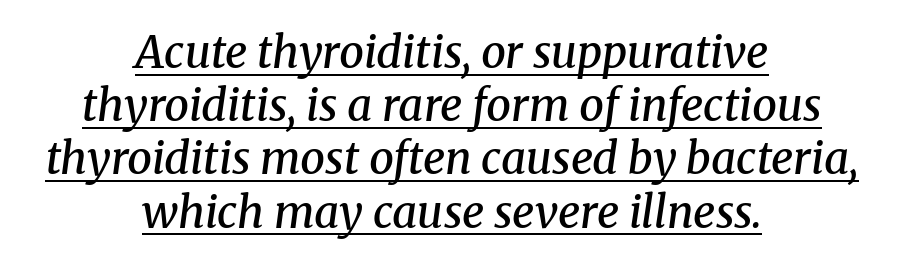
The image shows 44 px semibold serif type, italic (leaning right); set centered, line spacing 1.21x, normal letter spacing, underlined; medium stroke contrast and a medium x-height.
